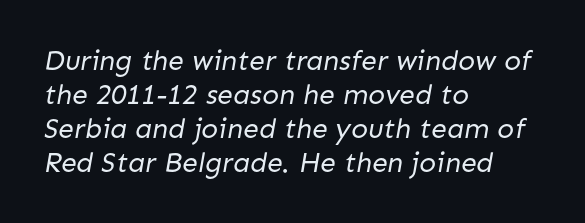
The image shows 28 px regular-weight sans-serif type; set left-aligned, line spacing 1.21x, normal letter spacing, not underlined; low stroke contrast and a medium x-height.
